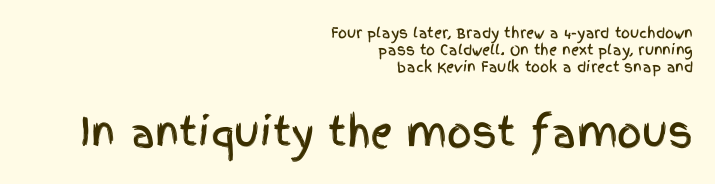
{"serif": "no", "italic": "no", "width": "condensed", "x_height": "large", "monospaced": "no", "underline": "no", "align": "right", "line_spacing_ratio": 1.2, "letter_spacing": "normal", "letter_spacing_em": 0.0, "larger_block": "second", "size_ratio": 2.79, "glyph_px": 39}
